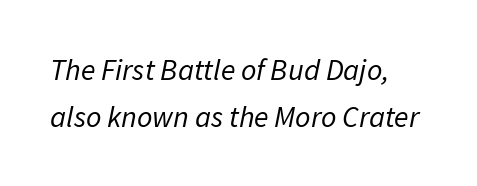
Q: Is the text bold? A: No.
Q: Is the text italic (slanted)? A: Yes, it leans right by about 11 degrees.
Q: Is the text underlined? A: No.
Q: How is the paragraph aligned? A: Left-aligned.
Q: Is the spacing between letters normal or unusually wide? A: Normal.
Q: Is the spacing between lines tight, normal or loose? A: Normal.
Q: Width (condensed, normal, or wide)? A: Normal.
Q: Stroke contrast? A: Low.
Q: x-height? A: Medium.
Q: Monospaced? A: No.
